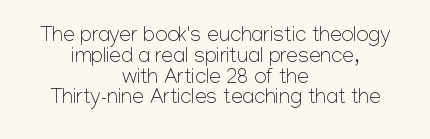
Tracking value appears to be zero — textbook default spacing. Glance below the letters and you will spot only blank space. The leading is snug, giving the passage a crowded texture. Upright lettering throughout. The strokes carry an ordinary text weight at most. Is the block centered? Yes — each line is placed symmetrically about the middle.
